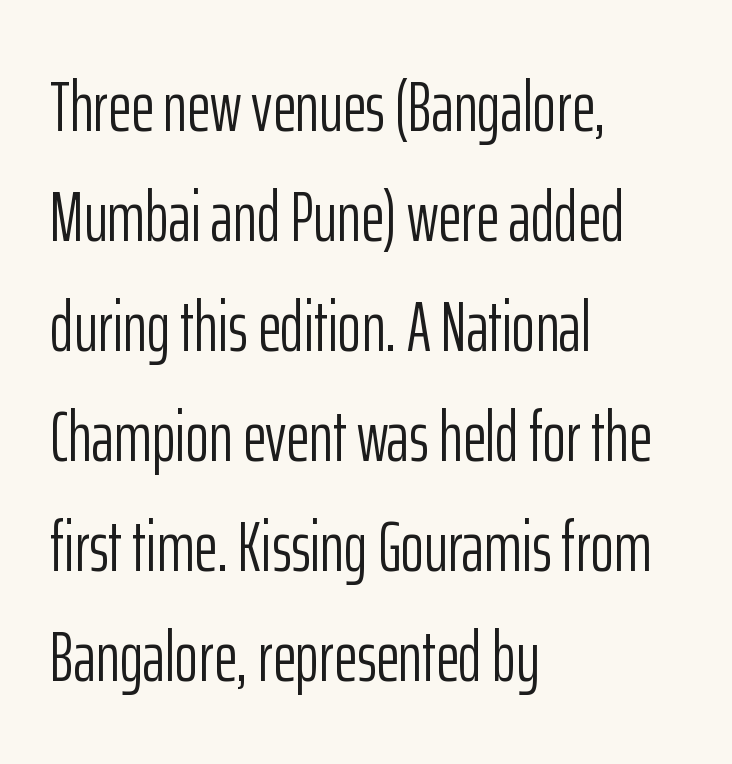
Notice how the stems are strictly vertical — no italics here. Is this a fixed-width face? No — the glyphs have proportional, varying widths. Reading down the block, your eye returns to a fixed left position each line. Words float on clear page, feet unadorned. The line-height multiplier appears to be the usual default. The gaps between neighbouring characters are ordinary and unremarkable.
